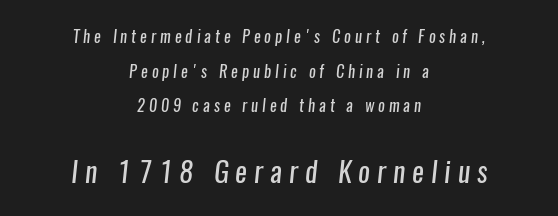
The image shows 28 px regular-weight, condensed sans-serif type; set centered, loose line spacing (2.17x), unusually wide letter spacing (+0.25 em), not underlined; the second (bottom) block is 1.75x larger; low stroke contrast and a medium x-height.
